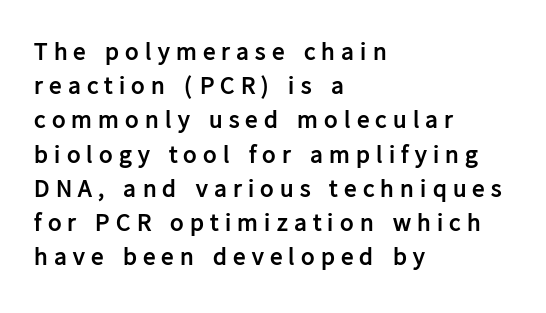
The image shows 25 px bold type, upright; set left-aligned, normal line spacing (1.37x), unusually wide letter spacing (+0.25 em), not underlined.
